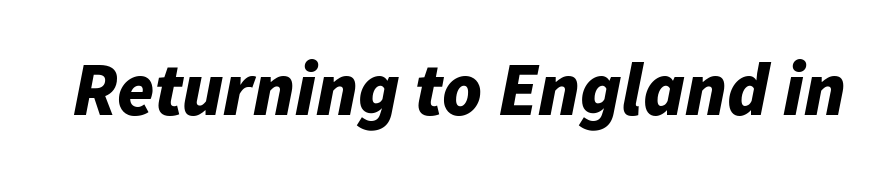
You'd pick this weight for a headline — it's a proper bold. Do the characters align in a grid? No, the font is proportional. Nobody drew a line under any word here. The type is set solid horizontally, with unmodified tracking.
